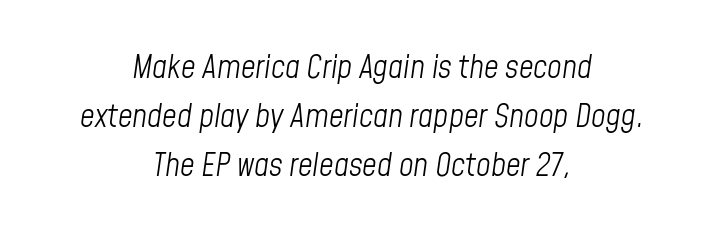
Q: Is the text bold? A: No.
Q: Is the text italic (slanted)? A: Yes, it leans right by about 8 degrees.
Q: Is the text underlined? A: No.
Q: How is the paragraph aligned? A: Centered.
Q: Is the spacing between letters normal or unusually wide? A: Normal.
Q: Is the spacing between lines tight, normal or loose? A: Normal.
Q: Width (condensed, normal, or wide)? A: Condensed.
Q: Stroke contrast? A: Low.
Q: x-height? A: Medium.
Q: Monospaced? A: No.
